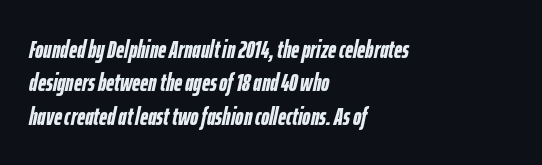
Q: Is the text bold? A: Yes.
Q: Is the text italic (slanted)? A: Yes, it leans right by about 12 degrees.
Q: Is the text underlined? A: No.
Q: How is the paragraph aligned? A: Left-aligned.
Q: Is the spacing between letters normal or unusually wide? A: Normal.
Q: Is the spacing between lines tight, normal or loose? A: Normal.
